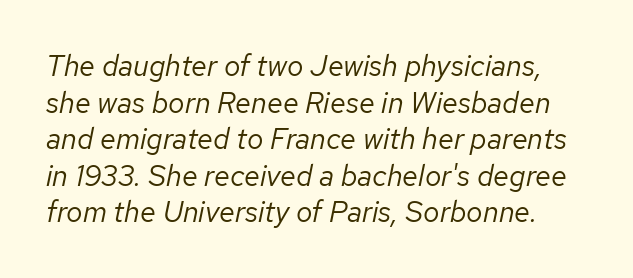
Nobody touched the tracking dial on this one. Rows of type keep a routine distance in the vertical direction. No word sits above an underline. Would a proofreader flag this as italicized? Yes. The rendering uses natural spacing where letterforms have individual widths.
